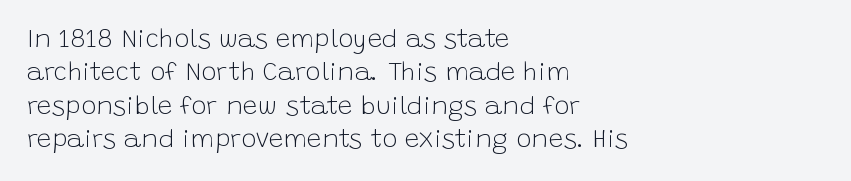
The image shows 26 px text type, upright; set left-aligned, normal line spacing (1.28x), normal letter spacing, not underlined.
